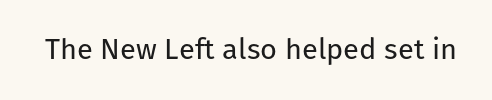
Q: Is the text bold? A: No.
Q: Is the text italic (slanted)? A: No, it is upright.
Q: Is the typeface a serif or a sans-serif typeface? A: Sans-serif.
Q: Is the text underlined? A: No.
Q: Is the spacing between letters normal or unusually wide? A: Normal.
Q: Width (condensed, normal, or wide)? A: Normal.
Q: Stroke contrast? A: Low.
Q: x-height? A: Medium.
Q: Monospaced? A: No.
